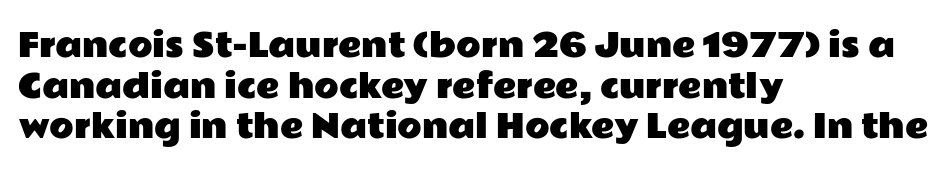
{"serif": "no", "italic": "no", "width": "wide", "stroke_contrast": "low", "x_height": "medium", "monospaced": "no", "underline": "no", "align": "left", "line_spacing": "normal", "line_spacing_ratio": 1.27, "letter_spacing": "normal", "letter_spacing_em": 0.0, "glyph_px": 32}
